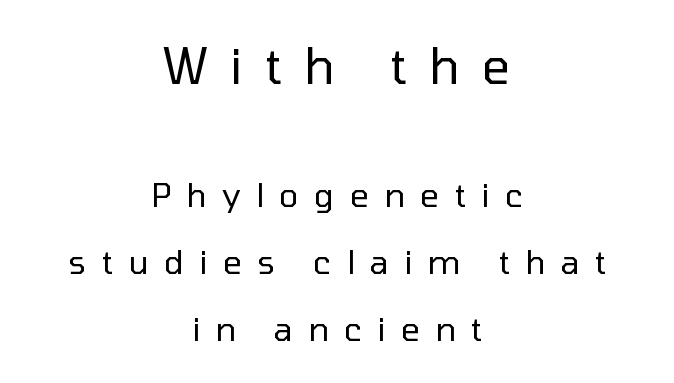
{"serif": "no", "italic": "no", "bold": "no", "weight": "regular", "width": "normal", "stroke_contrast": "low", "x_height": "medium", "monospaced": "no", "underline": "no", "align": "center", "line_spacing": "loose", "line_spacing_ratio": 2.03, "letter_spacing": "wide", "letter_spacing_em": 0.46, "larger_block": "first", "size_ratio": 1.48, "glyph_px": 49}
